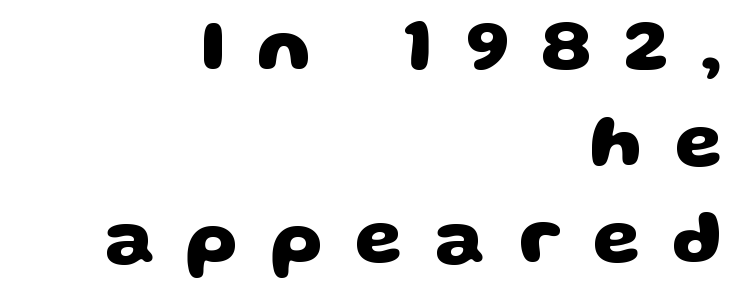
Q: Is the text bold? A: Yes.
Q: Is the typeface a serif or a sans-serif typeface? A: Sans-serif.
Q: Is the text underlined? A: No.
Q: How is the paragraph aligned? A: Right-aligned.
Q: Is the spacing between letters normal or unusually wide? A: Unusually wide.
Q: Is the spacing between lines tight, normal or loose? A: Normal.
Q: Width (condensed, normal, or wide)? A: Wide.
Q: Stroke contrast? A: Low.
Q: x-height? A: Large.
Q: Monospaced? A: No.
